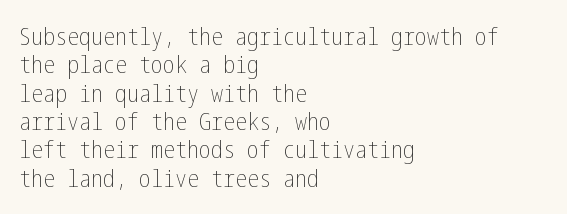
Weight: regular or lighter. The string is rendered with underlining switched off. Nothing unusual about the tracking: characters are spaced as the font intends. The lines are quadded left. Quick note: not italic, upright.
